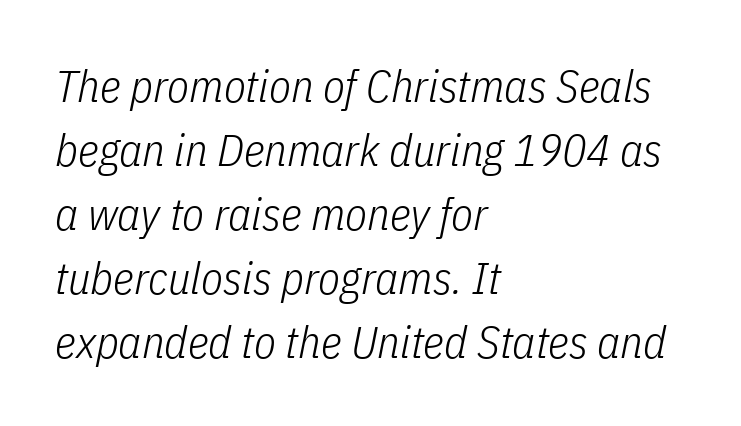
{"italic": "yes", "lean": "right", "slant_degrees": 11, "bold": "no", "weight": "light", "width": "condensed", "stroke_contrast": "low", "x_height": "medium", "monospaced": "no", "underline": "no", "align": "left", "line_spacing": "normal", "line_spacing_ratio": 1.42, "letter_spacing": "normal", "letter_spacing_em": 0.0, "glyph_px": 45}
